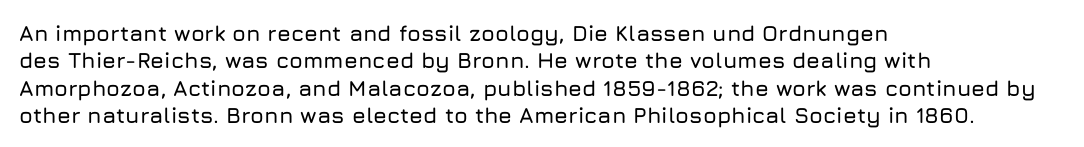
The image shows 22 px text type, upright; set left-aligned, line spacing 1.24x, normal letter spacing, not underlined.
